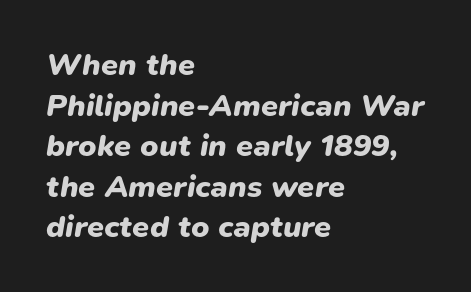
Descenders are the only things crossing below the line. Do the characters align in a grid? No, the font is proportional. You could call the tracking neutral — neither tight nor loose. Visually the block forms a straight wall on the left and a jagged coastline on the right.
